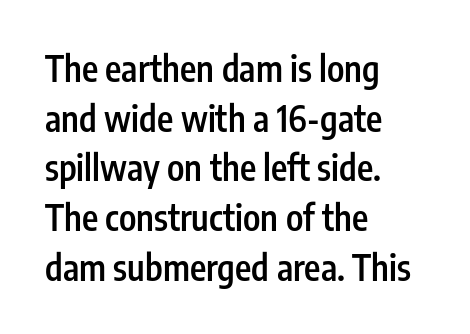
Q: Is the text bold? A: Semi-bold.
Q: Is the text italic (slanted)? A: No, it is upright.
Q: Is the typeface a serif or a sans-serif typeface? A: Sans-serif.
Q: Is the text underlined? A: No.
Q: How is the paragraph aligned? A: Left-aligned.
Q: Is the spacing between letters normal or unusually wide? A: Normal.
Q: Is the spacing between lines tight, normal or loose? A: Normal.
Q: Width (condensed, normal, or wide)? A: Condensed.
Q: Stroke contrast? A: Low.
Q: x-height? A: Medium.
Q: Monospaced? A: No.
